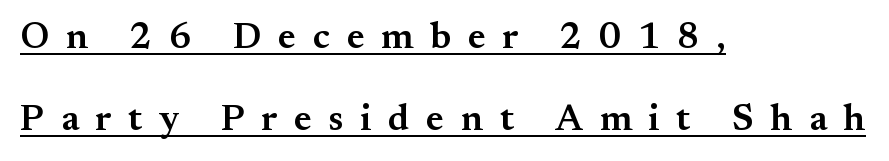
The vertical gap from one line to the next is large. Note the varied advance widths — an 'i' is clearly narrower than an 'm'. If you drew a line through each stem, it would be perfectly vertical. The glyphs have the mass of a demibold cut, below bold. The sample's only ornament is a line tracing under the words.
